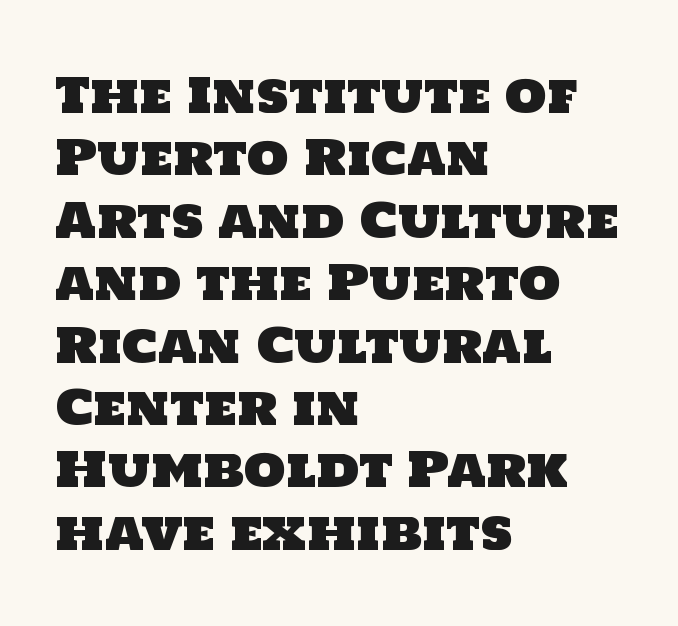
{"serif": "no", "width": "normal", "stroke_contrast": "low", "x_height": "large", "monospaced": "no", "underline": "no", "align": "left", "line_spacing": "normal", "line_spacing_ratio": 1.3, "letter_spacing": "normal", "letter_spacing_em": 0.0, "glyph_px": 48}
